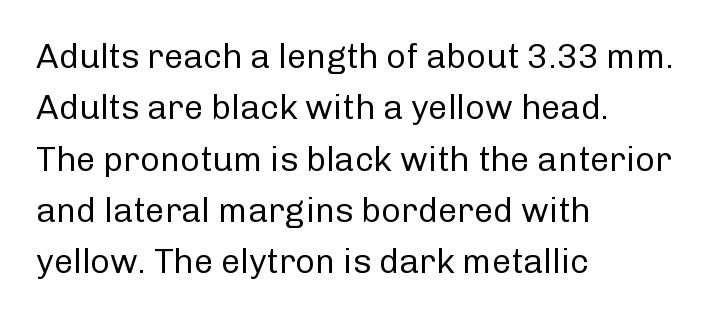
Students, observe: this is what conventionally led text looks like. Underline: absent. Each letter keeps its own natural width here, so spacing adapts to shape. The letterforms sit at book weight or below. Characters follow at the spacing the type designer built in.
